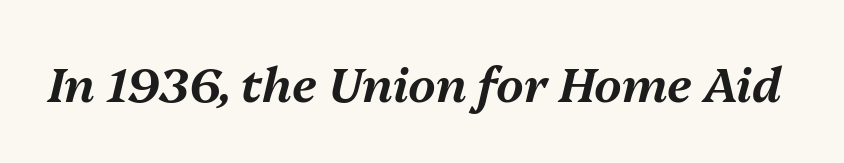
The passage shown is typed in a proportional face where columns would drift. Check under the words: just untouched page. Look at the tracking — it's just the regular setting, nothing added. The whole block is typeset with a tilt.
